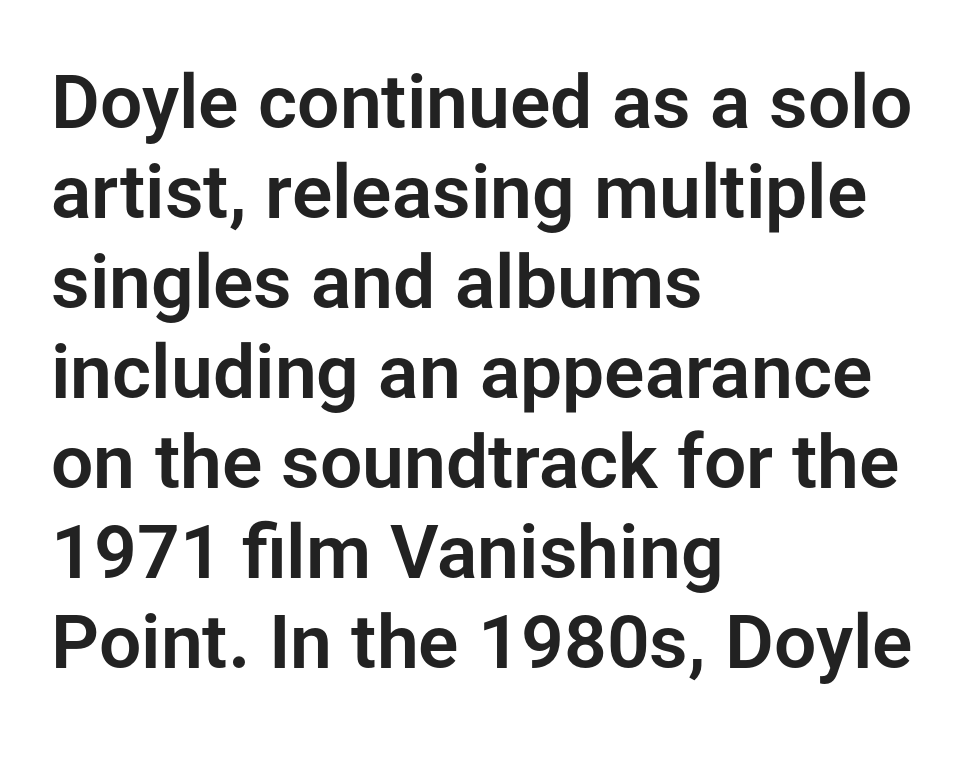
The image shows 75 px sans-serif type, upright; set left-aligned, line spacing 1.2x, normal letter spacing, not underlined; low stroke contrast and a medium x-height.
